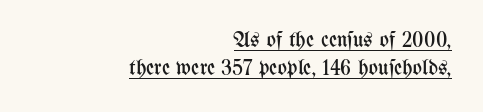
Q: Is the text bold? A: No.
Q: Is the text italic (slanted)? A: No, it is upright.
Q: Is the text underlined? A: Yes.
Q: How is the paragraph aligned? A: Right-aligned.
Q: Is the spacing between letters normal or unusually wide? A: Normal.
Q: Is the spacing between lines tight, normal or loose? A: Normal.
